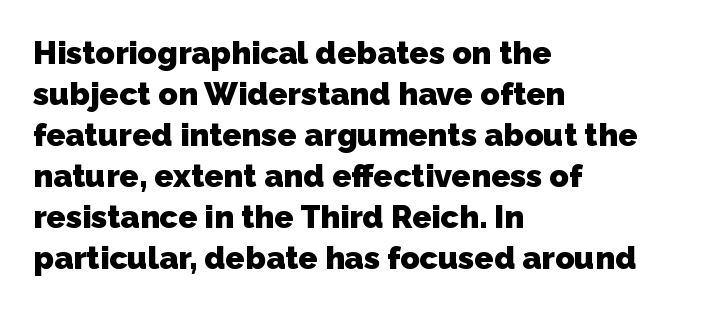
{"serif": "no", "bold": "yes", "weight": "heavy", "width": "normal", "stroke_contrast": "low", "x_height": "medium", "monospaced": "no", "underline": "no", "align": "left", "line_spacing": "normal", "line_spacing_ratio": 1.28, "letter_spacing": "normal", "letter_spacing_em": 0.0, "glyph_px": 32}
